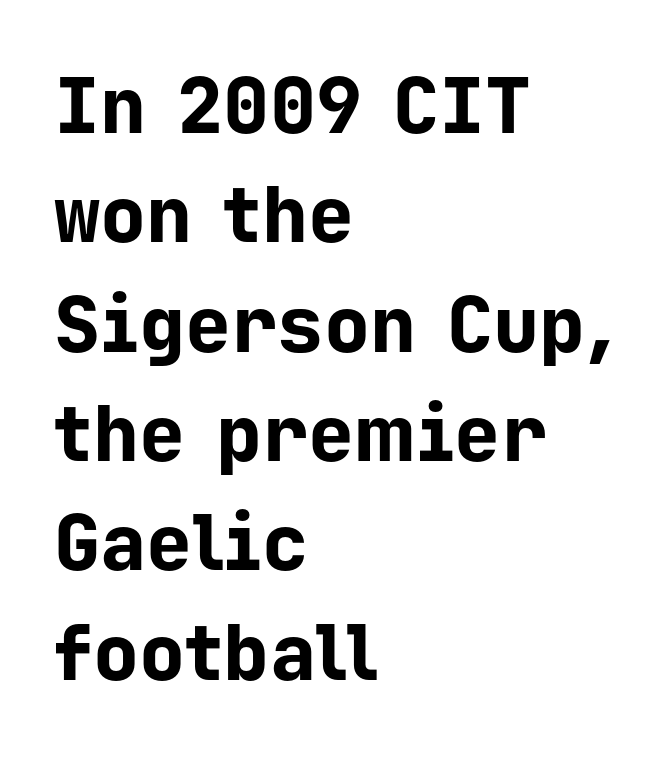
Interline gaps are of average width in this sample. Horizontally, the lines are justified to the leading edge only. The face used here is monospaced, like something from a code editor. Does extra space separate the letters? No, they use regular spacing.
